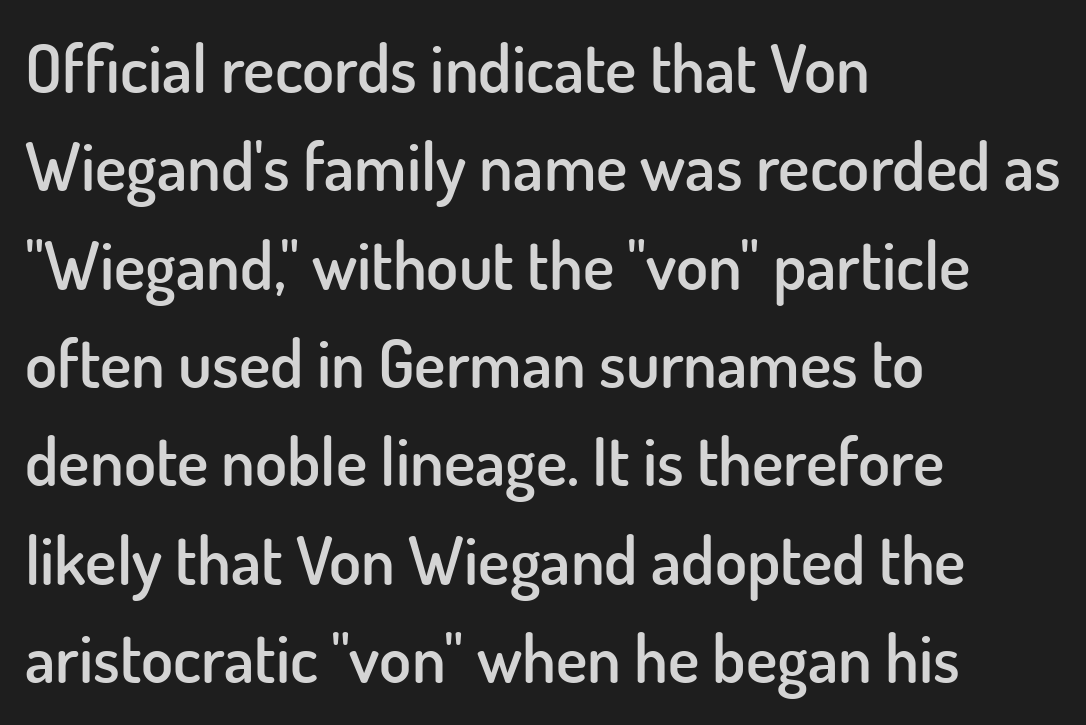
{"serif": "no", "italic": "no", "bold": "semi", "weight": "semibold", "width": "normal", "stroke_contrast": "low", "x_height": "small", "monospaced": "no", "underline": "no", "align": "left", "line_spacing": "normal", "line_spacing_ratio": 1.49, "letter_spacing": "normal", "letter_spacing_em": 0.0, "glyph_px": 66}
